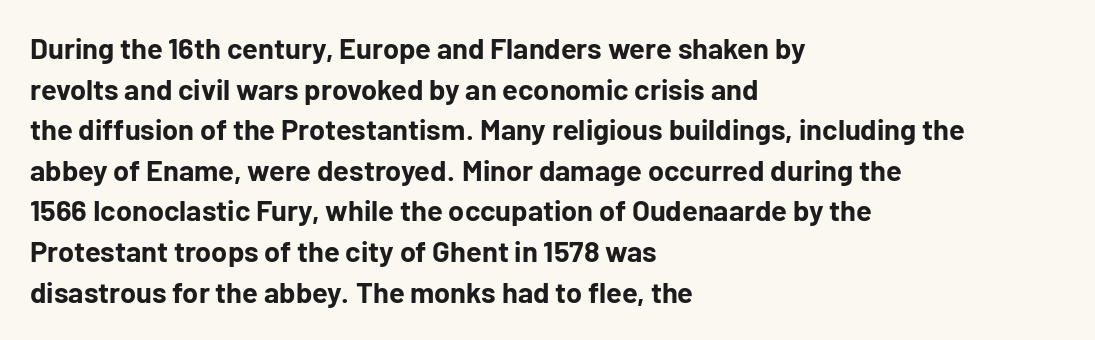
Q: Is the text bold? A: Yes.
Q: Is the text italic (slanted)? A: No, it is upright.
Q: Is the typeface a serif or a sans-serif typeface? A: Sans-serif.
Q: Is the text underlined? A: No.
Q: How is the paragraph aligned? A: Left-aligned.
Q: Is the spacing between letters normal or unusually wide? A: Normal.
Q: Is the spacing between lines tight, normal or loose? A: Normal.
Q: Width (condensed, normal, or wide)? A: Normal.
Q: Stroke contrast? A: Low.
Q: x-height? A: Medium.
Q: Monospaced? A: No.
